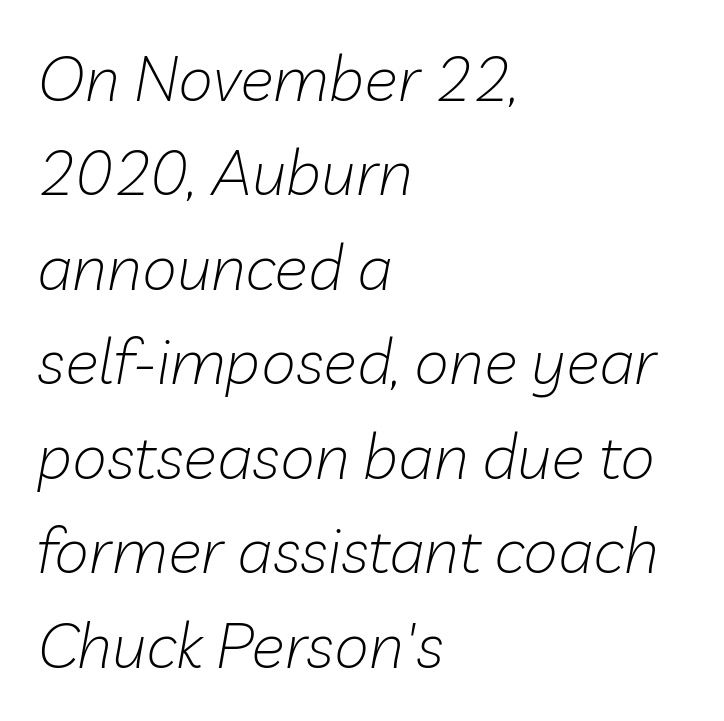
{"italic": "yes", "lean": "right", "slant_degrees": 10, "bold": "no", "weight": "light", "width": "normal", "stroke_contrast": "low", "x_height": "medium", "monospaced": "no", "underline": "no", "align": "left", "line_spacing": "normal", "line_spacing_ratio": 1.5, "letter_spacing": "normal", "letter_spacing_em": 0.0, "glyph_px": 63}
